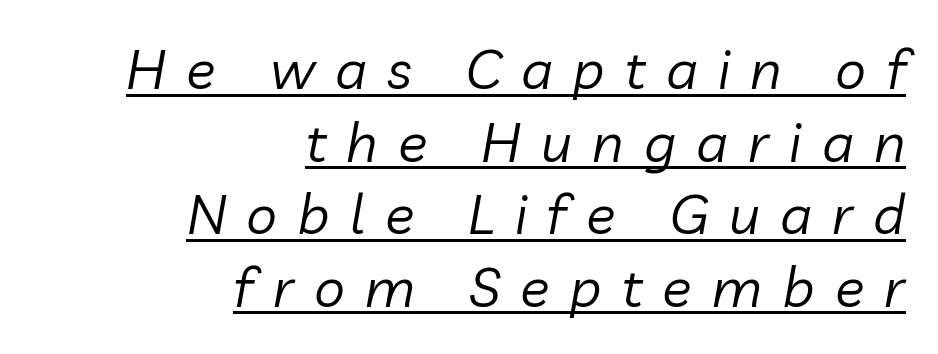
The image shows 55 px regular-weight type, italic (leaning right); set right-aligned, normal line spacing (1.32x), unusually wide letter spacing (+0.37 em), underlined; low stroke contrast and a medium x-height.
